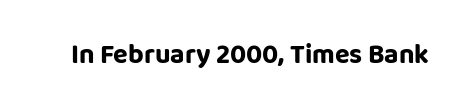
What stands out about the letter spacing? Nothing — it is the standard amount. No italicization has been applied; the sample stays upright. The gap between lines stays unmarked. Thick stems and heavy bowls — unmistakably bold.
